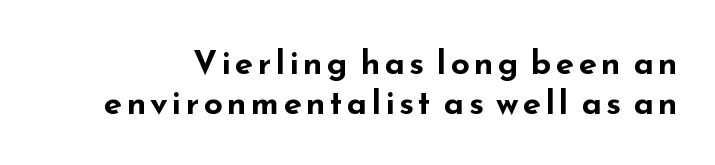
{"serif": "no", "italic": "no", "bold": "yes", "weight": "bold", "width": "wide", "stroke_contrast": "low", "x_height": "small", "monospaced": "no", "underline": "no", "line_spacing_ratio": 1.21, "glyph_px": 33}
